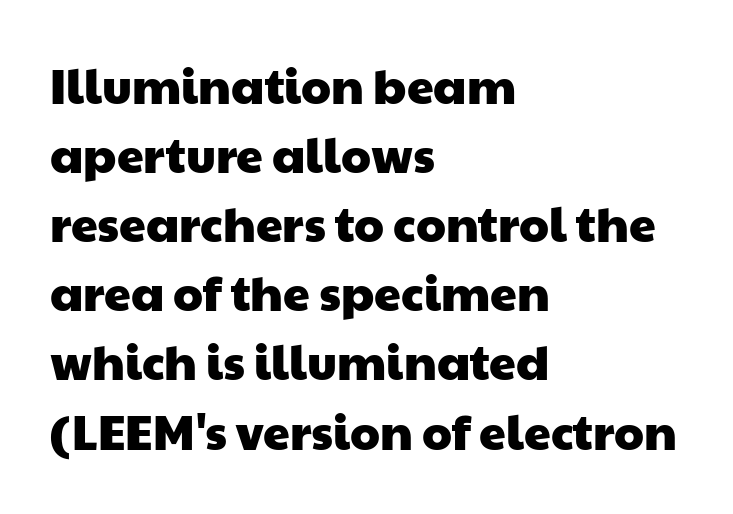
Q: Is the typeface a serif or a sans-serif typeface? A: Sans-serif.
Q: Is the text underlined? A: No.
Q: How is the paragraph aligned? A: Left-aligned.
Q: Is the spacing between letters normal or unusually wide? A: Normal.
Q: Is the spacing between lines tight, normal or loose? A: Normal.
Q: Width (condensed, normal, or wide)? A: Wide.
Q: Stroke contrast? A: Low.
Q: x-height? A: Medium.
Q: Monospaced? A: No.
